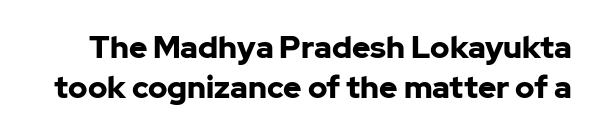
The letterforms sit shoulder to shoulder at normal distance. The strokes are fattened all the way to bold. Glance below the letters and you will spot only blank space. Each new line begins a customary step beneath the previous one. This sample has the flowing, uneven cadence of proportional lettering.
